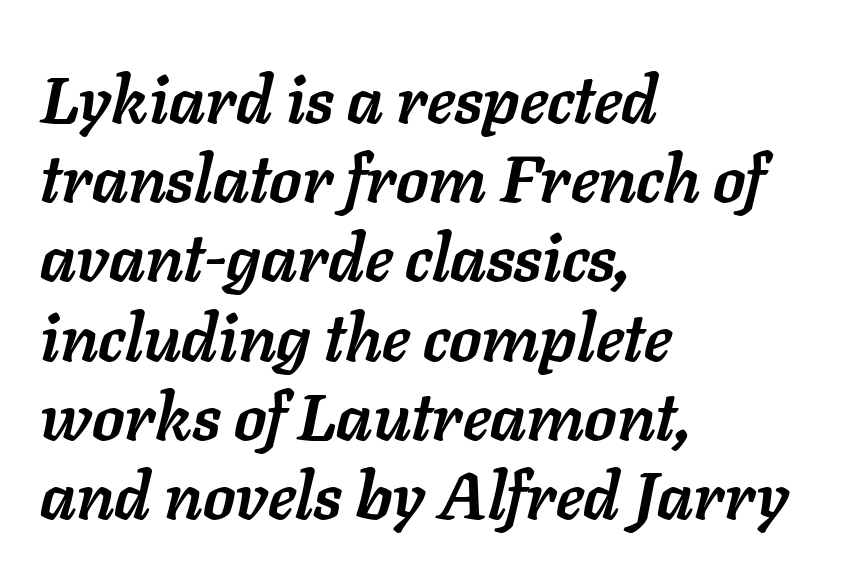
Notice how the stems are inclined rather than vertical — that's the hallmark of italics. The letterforms sit shoulder to shoulder at normal distance. Descenders hang freely into open space. Looks like regular typesetting: each glyph gets only the width it needs. These lines carry a lot of weight — the face is fully bold.
